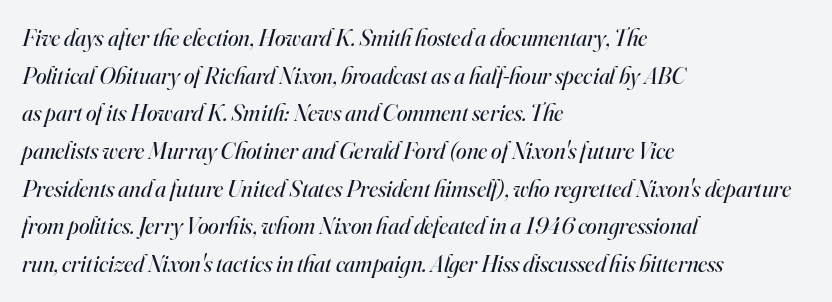
The strokes carry an ordinary text weight at most. A typesetter would mark this as italic. Nothing unusual about the tracking: characters are spaced as the font intends. The compositor pushed each line to the left boundary. Honestly, there is no underline to notice here at all. The designer left line spacing at the default.
